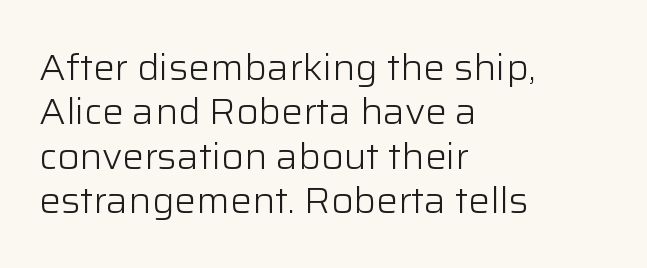
Q: Is the text bold? A: No.
Q: Is the text italic (slanted)? A: No, it is upright.
Q: Is the typeface a serif or a sans-serif typeface? A: Sans-serif.
Q: Is the text underlined? A: No.
Q: How is the paragraph aligned? A: Left-aligned.
Q: Is the spacing between letters normal or unusually wide? A: Normal.
Q: Width (condensed, normal, or wide)? A: Normal.
Q: Stroke contrast? A: Low.
Q: x-height? A: Medium.
Q: Monospaced? A: No.
